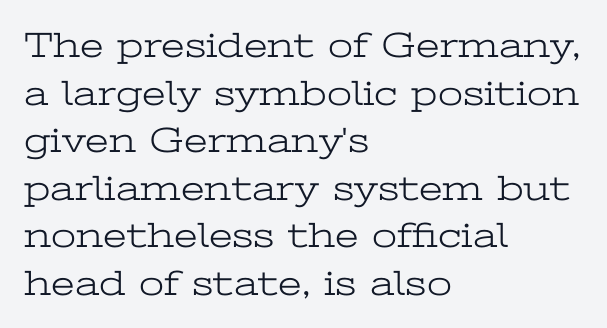
Quick note: interline space is typical. What kind of face is this? One with serifs. The text block is weighted toward the left margin, trailing off unevenly rightward. The weight would be labelled regular, book, light, or lighter still. The foot of each line stays bare and open. The typography opts for an upright posture over an oblique one.
